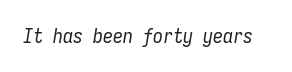
Q: Is the text bold? A: No.
Q: Is the text italic (slanted)? A: Yes, it leans right by about 9 degrees.
Q: Is the text underlined? A: No.
Q: Is the spacing between letters normal or unusually wide? A: Normal.
